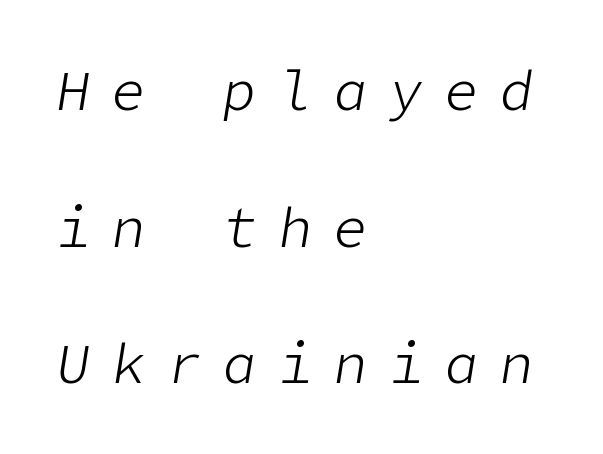
Q: Is the text bold? A: No.
Q: Is the text italic (slanted)? A: Yes, it leans right by about 9 degrees.
Q: Is the text underlined? A: No.
Q: How is the paragraph aligned? A: Left-aligned.
Q: Is the spacing between letters normal or unusually wide? A: Unusually wide.
Q: Is the spacing between lines tight, normal or loose? A: Loose.
Q: Width (condensed, normal, or wide)? A: Normal.
Q: Stroke contrast? A: Low.
Q: x-height? A: Medium.
